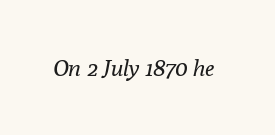
The image shows 23 px text type, italic (leaning right); set normal letter spacing, not underlined.
